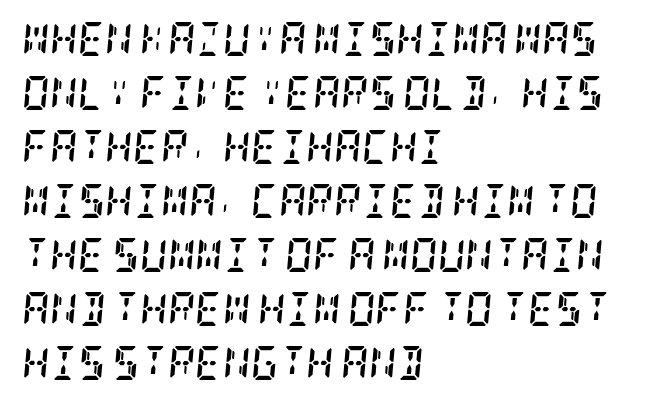
The image shows 34 px semibold, condensed serif type, italic (leaning right); set left-aligned, normal line spacing (1.59x), normal letter spacing, not underlined; low stroke contrast and a large x-height.
